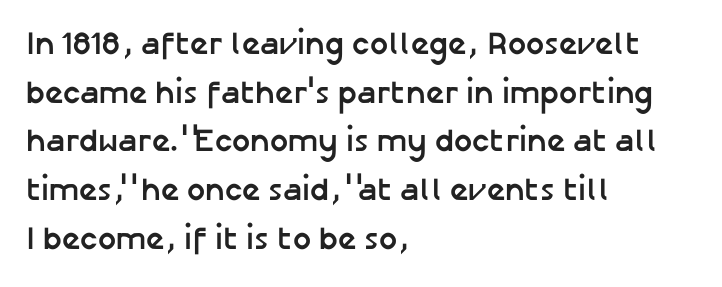
Rows of type keep a routine distance in the vertical direction. This sample uses an upright cut, with every glyph sitting square on the baseline. The paragraph has a hard left edge and a soft right edge. The strip under each line holds only bare page. This sample has the flowing, uneven cadence of proportional lettering.
